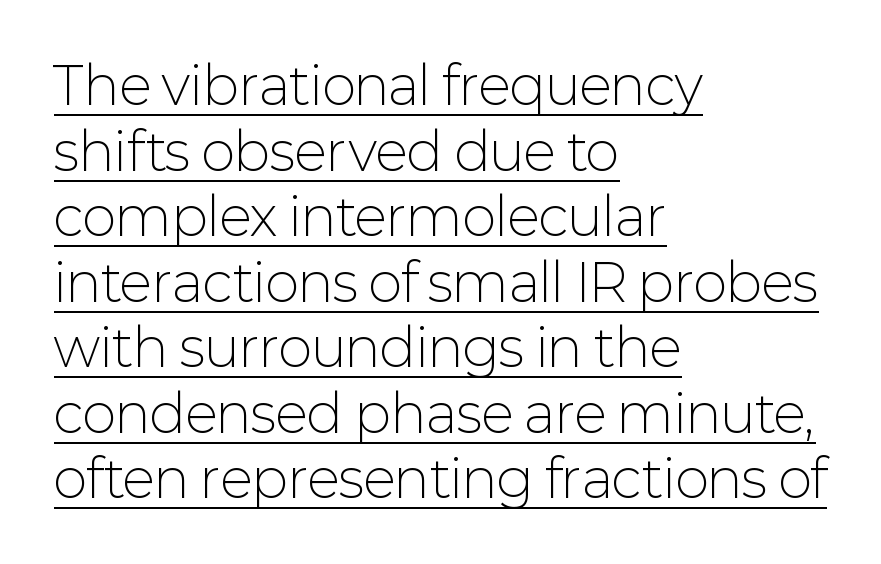
The line texture is even and compact thanks to regular tracking. The rag falls on the right side of this text block. Are there feet on the stems? There aren't — it's a sans. Posture: straight, roman, zero tilt. The specimen includes a rule beneath the text block's lines.
